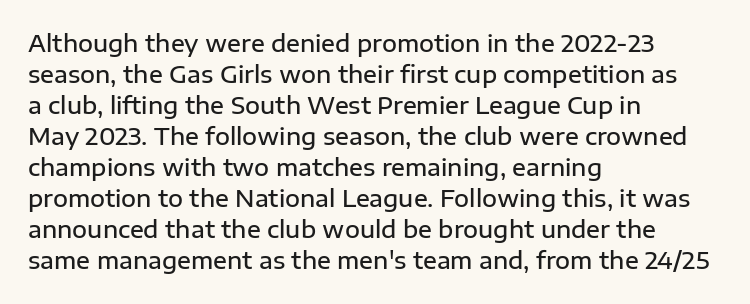
The image shows 23 px text type, upright; set left-aligned, normal line spacing (1.35x), normal letter spacing, not underlined.
